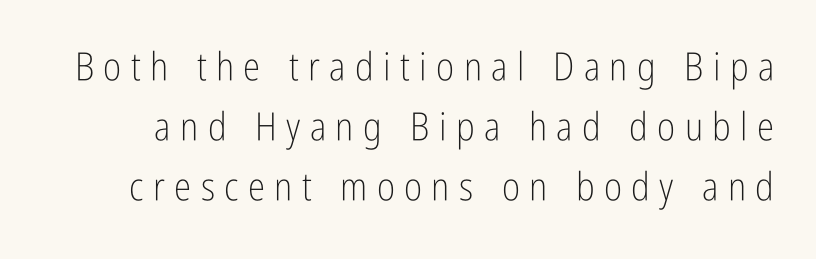
The letters advance in unequal steps, a hallmark of proportional type. This sample uses expanded letter spacing, leaving extra air between glyphs. A bare baseline throughout the passage. Quick note: not italic, upright.
